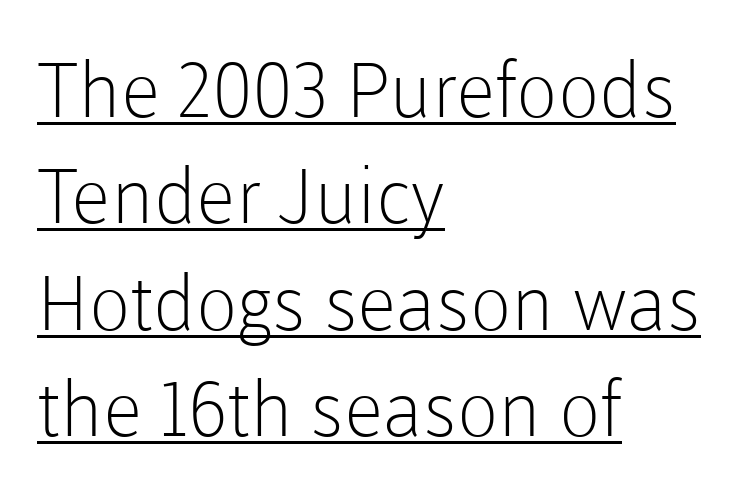
{"serif": "no", "italic": "no", "bold": "no", "weight": "light", "width": "normal", "stroke_contrast": "low", "x_height": "medium", "monospaced": "no", "underline": "yes", "align": "left", "line_spacing": "normal", "line_spacing_ratio": 1.4, "letter_spacing": "normal", "letter_spacing_em": 0.0, "glyph_px": 76}
